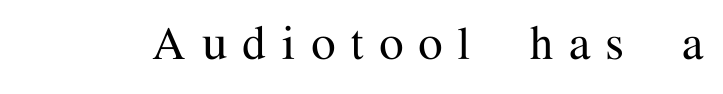
{"serif": "yes", "italic": "no", "width": "normal", "stroke_contrast": "medium", "x_height": "medium", "monospaced": "no", "underline": "no", "letter_spacing": "wide", "letter_spacing_em": 0.3, "glyph_px": 55}
